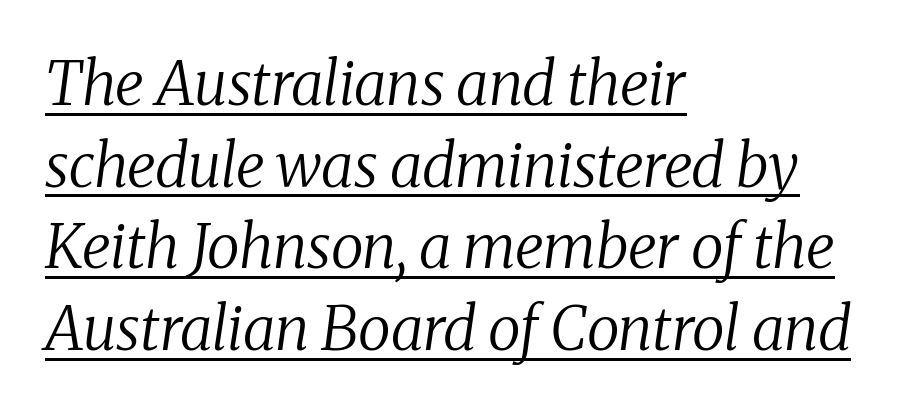
The image shows 60 px regular-weight serif type, italic (leaning right); set left-aligned, normal line spacing (1.36x), normal letter spacing, underlined; medium stroke contrast and a medium x-height.
